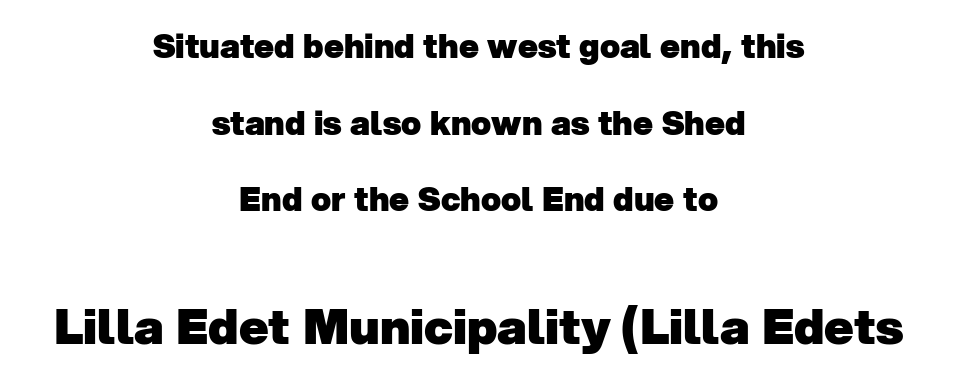
The image shows 49 px heavy sans-serif type; set centered, loose line spacing (2.32x), normal letter spacing, not underlined; the second (bottom) block is 1.48x larger; low stroke contrast and a medium x-height.
